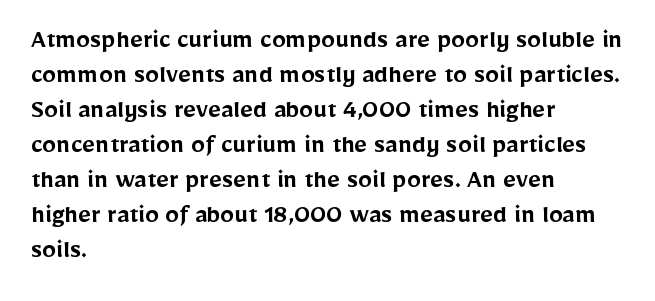
{"serif": "no", "italic": "no", "bold": "semi", "weight": "semibold", "width": "normal", "stroke_contrast": "low", "x_height": "medium", "monospaced": "no", "underline": "no", "align": "left", "line_spacing": "normal", "line_spacing_ratio": 1.25, "letter_spacing": "normal", "letter_spacing_em": 0.0, "glyph_px": 28}
